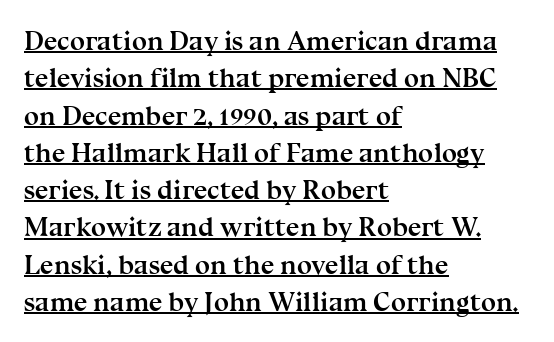
The image shows 27 px bold type, upright; set left-aligned, normal line spacing (1.38x), normal letter spacing, underlined.
